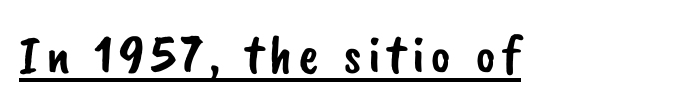
Glance below the letters and you will spot a drawn line. Spacing verdict: proportional, widths tailored to each character. This rendering employs a face without finishing strokes, i.e., a sans-serif.
